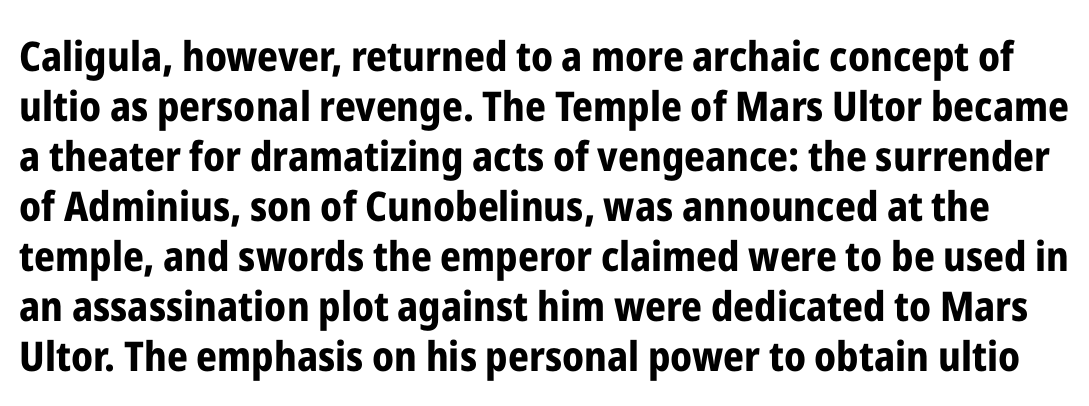
The letters sit at their default tracking, neither squeezed nor spread. Proportional: the letters do not fall into vertical columns. The glyphs are unaccompanied by any horizontal stroke below them. These words are printed bold, with thick strokes throughout.
